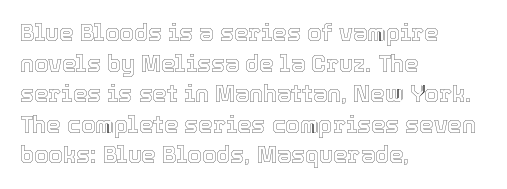
{"italic": "no", "underline": "no", "align": "left", "line_spacing": "normal", "line_spacing_ratio": 1.33, "letter_spacing": "normal", "letter_spacing_em": 0.0, "glyph_px": 23}
